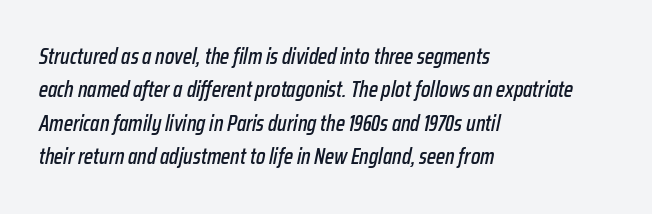
Q: Is the text italic (slanted)? A: Yes, it leans right by about 12 degrees.
Q: Is the text underlined? A: No.
Q: How is the paragraph aligned? A: Left-aligned.
Q: Is the spacing between letters normal or unusually wide? A: Normal.
Q: Is the spacing between lines tight, normal or loose? A: Normal.
